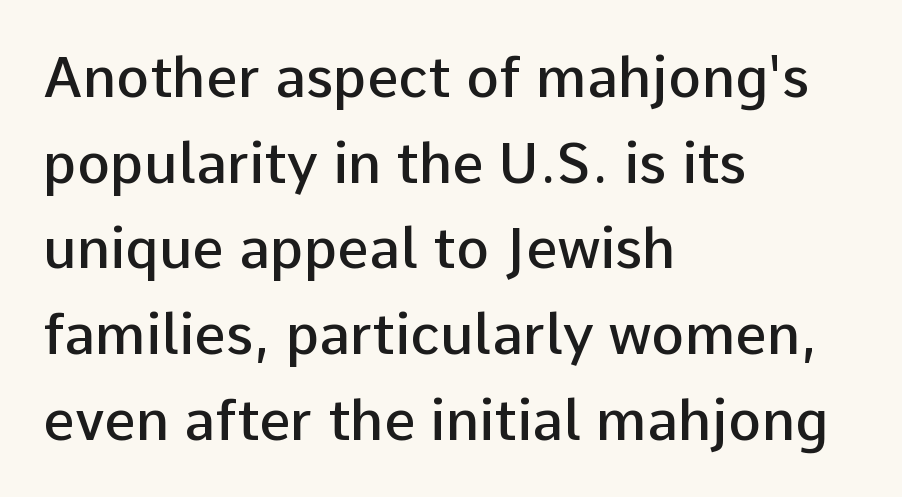
{"serif": "no", "italic": "no", "bold": "semi", "weight": "semibold", "width": "normal", "stroke_contrast": "low", "x_height": "medium", "monospaced": "no", "underline": "no", "align": "left", "line_spacing": "normal", "line_spacing_ratio": 1.53, "letter_spacing": "normal", "letter_spacing_em": 0.0, "glyph_px": 56}
